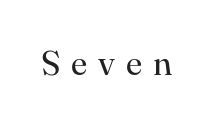
The face used here is seriffed, in the tradition of book romans. Character widths vary here, with narrow letters taking less room than wide ones. You could only call the tracking loose — the letters float apart. Italic: no, the glyphs are upright roman.
